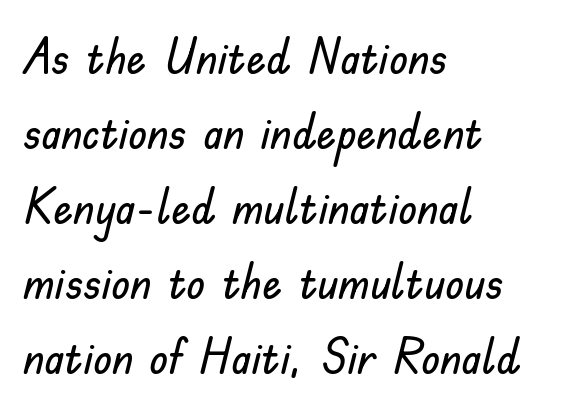
Q: Is the text italic (slanted)? A: Yes.
Q: Is the typeface a serif or a sans-serif typeface? A: Sans-serif.
Q: Is the text underlined? A: No.
Q: How is the paragraph aligned? A: Left-aligned.
Q: Is the spacing between letters normal or unusually wide? A: Normal.
Q: Is the spacing between lines tight, normal or loose? A: Normal.
Q: Width (condensed, normal, or wide)? A: Normal.
Q: Stroke contrast? A: Low.
Q: x-height? A: Small.
Q: Monospaced? A: No.
